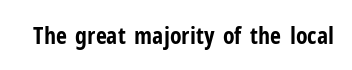
{"italic": "no", "bold": "yes", "underline": "no", "letter_spacing": "normal", "letter_spacing_em": 0.0, "glyph_px": 24}
